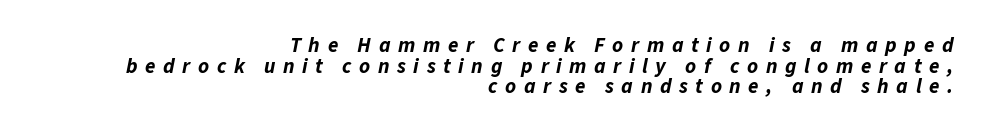
The glyphs have the mass of a bold cut. Nobody drew a line under any word here. A typesetter would call this leading minimal, almost set solid. Horizontally, the lines are justified to the trailing edge only.
